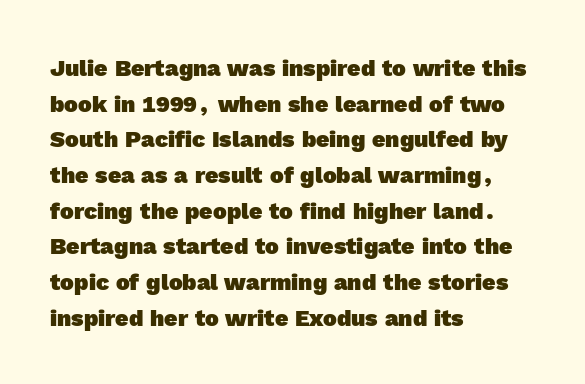
{"bold": "yes", "underline": "no", "align": "left", "line_spacing": "normal", "line_spacing_ratio": 1.55, "letter_spacing": "normal", "letter_spacing_em": 0.0, "glyph_px": 23}
